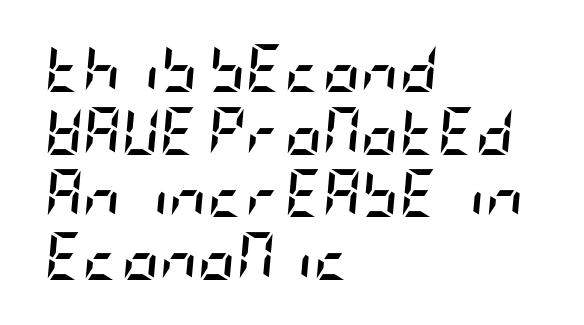
The image shows 47 px semibold, condensed type, italic (leaning right); set left-aligned, normal line spacing (1.33x), normal letter spacing, not underlined; low stroke contrast and a large x-height.
